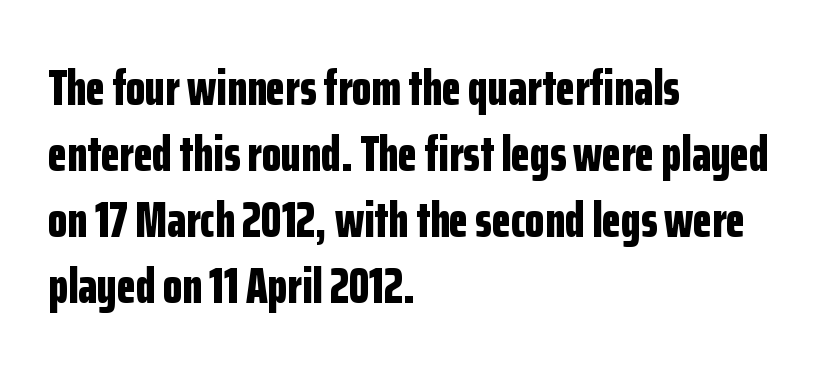
{"serif": "no", "italic": "no", "bold": "yes", "weight": "bold", "width": "condensed", "stroke_contrast": "low", "x_height": "medium", "monospaced": "no", "underline": "no", "align": "left", "line_spacing": "normal", "line_spacing_ratio": 1.32, "letter_spacing": "normal", "letter_spacing_em": 0.0, "glyph_px": 50}
